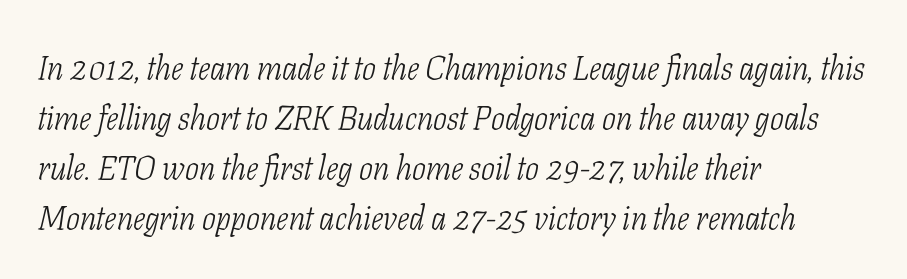
{"serif": "yes", "italic": "yes", "lean": "right", "slant_degrees": 11, "bold": "no", "weight": "light", "width": "condensed", "stroke_contrast": "low", "x_height": "medium", "monospaced": "no", "underline": "no", "align": "left", "line_spacing": "normal", "line_spacing_ratio": 1.52, "letter_spacing": "normal", "letter_spacing_em": 0.0, "glyph_px": 33}
